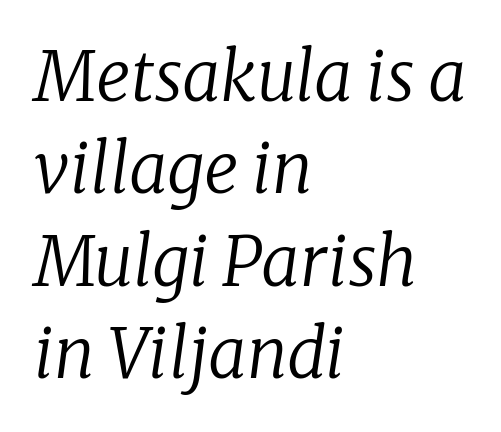
Baseline-to-baseline distance is the conventional proportion of letter height. You can tell it's italic because the verticals aren't actually vertical. Underline: absent. Look at the tracking — it's just the regular setting, nothing added. Does the copy run flush right? No — it runs flush left.
